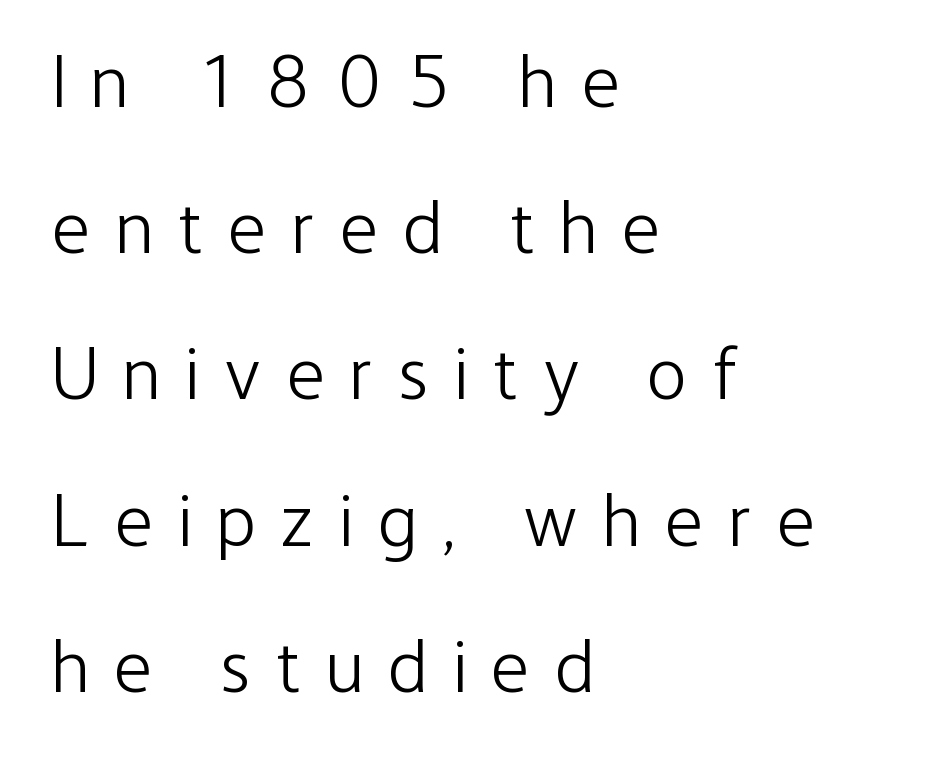
The image shows 75 px light, condensed sans-serif type, upright; set left-aligned, loose line spacing (1.95x), unusually wide letter spacing (+0.34 em), not underlined; low stroke contrast and a medium x-height.
